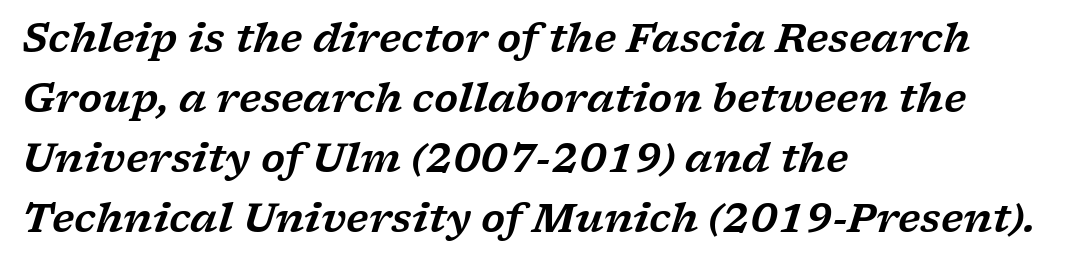
{"serif": "yes", "italic": "yes", "lean": "right", "slant_degrees": 17, "width": "wide", "stroke_contrast": "low", "x_height": "medium", "monospaced": "no", "underline": "no", "align": "left", "line_spacing": "normal", "line_spacing_ratio": 1.54, "letter_spacing": "normal", "letter_spacing_em": 0.0, "glyph_px": 39}
